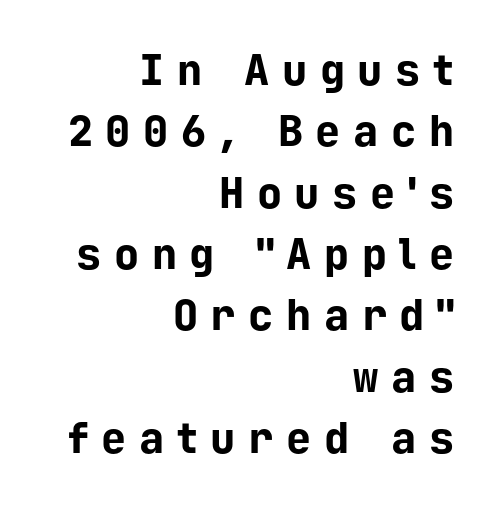
{"serif": "no", "italic": "no", "bold": "yes", "weight": "bold", "width": "normal", "stroke_contrast": "low", "x_height": "medium", "monospaced": "yes", "underline": "no", "align": "right", "line_spacing": "normal", "line_spacing_ratio": 1.46, "letter_spacing": "wide", "letter_spacing_em": 0.3, "glyph_px": 42}
